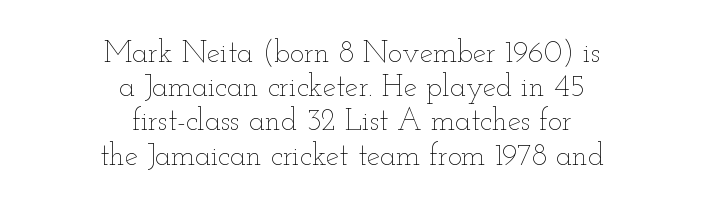
Q: Is the text bold? A: No.
Q: Is the text italic (slanted)? A: No, it is upright.
Q: Is the text underlined? A: No.
Q: How is the paragraph aligned? A: Centered.
Q: Is the spacing between letters normal or unusually wide? A: Normal.
Q: Is the spacing between lines tight, normal or loose? A: Tight.
Q: Width (condensed, normal, or wide)? A: Wide.
Q: Stroke contrast? A: Low.
Q: x-height? A: Small.
Q: Monospaced? A: No.
